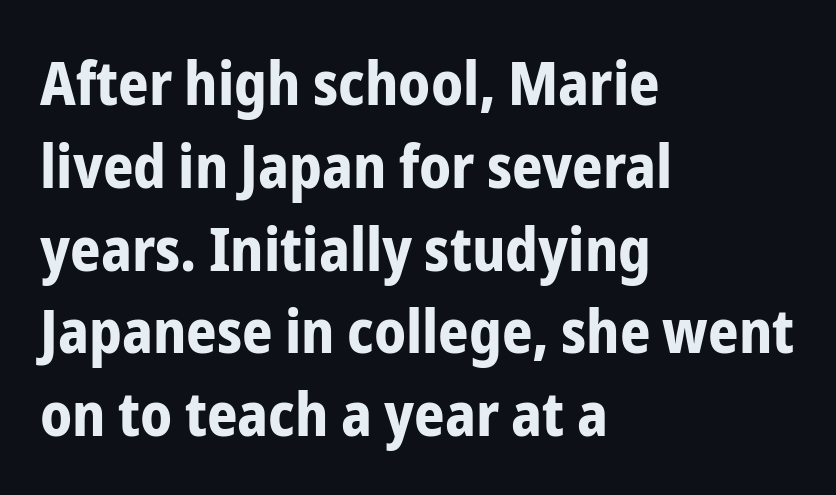
Q: Is the text bold? A: Yes.
Q: Is the text italic (slanted)? A: No, it is upright.
Q: Is the typeface a serif or a sans-serif typeface? A: Sans-serif.
Q: Is the text underlined? A: No.
Q: How is the paragraph aligned? A: Left-aligned.
Q: Is the spacing between letters normal or unusually wide? A: Normal.
Q: Is the spacing between lines tight, normal or loose? A: Normal.
Q: Width (condensed, normal, or wide)? A: Condensed.
Q: Stroke contrast? A: Low.
Q: x-height? A: Medium.
Q: Monospaced? A: No.
